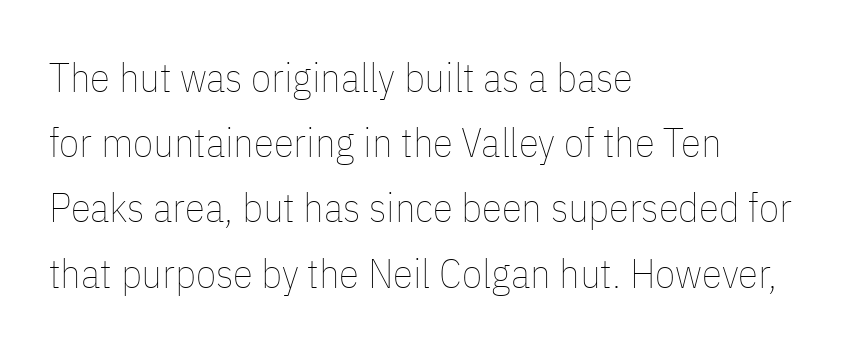
Q: Is the text bold? A: No.
Q: Is the text italic (slanted)? A: No, it is upright.
Q: Is the text underlined? A: No.
Q: How is the paragraph aligned? A: Left-aligned.
Q: Is the spacing between letters normal or unusually wide? A: Normal.
Q: Is the spacing between lines tight, normal or loose? A: Normal.
Q: Width (condensed, normal, or wide)? A: Condensed.
Q: Stroke contrast? A: Low.
Q: x-height? A: Medium.
Q: Monospaced? A: No.
